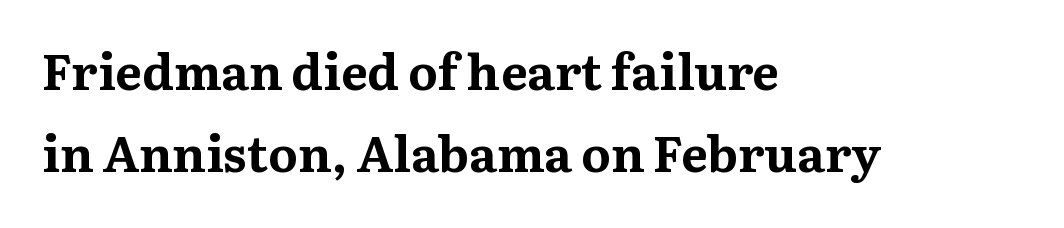
The passage shown is typed in a proportional face where columns would drift. To sum up the face: it has serifs. Letter spacing: default. The strip under each line holds only bare page. Short and long lines alike share a common starting point at left.
